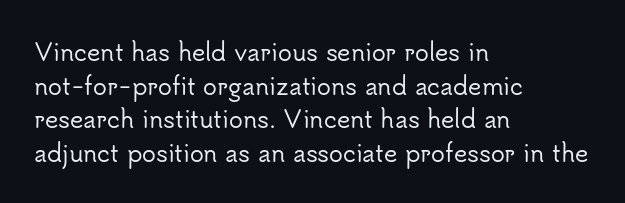
Notice how the passage keeps a crisp vertical edge on the left only. Ascenders rise straight up at ninety degrees. The passage shown is not underscored anywhere. Tracking value appears to be zero — textbook default spacing.
